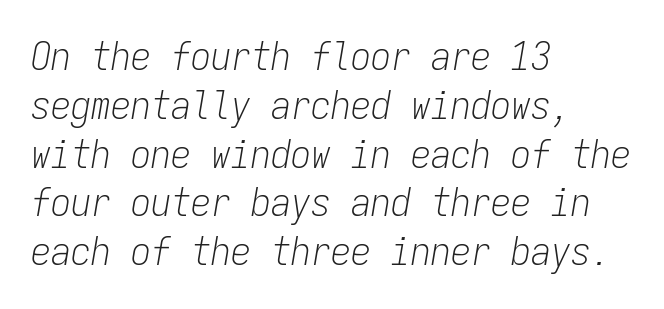
{"italic": "yes", "lean": "right", "slant_degrees": 9, "bold": "no", "weight": "light", "width": "condensed", "stroke_contrast": "low", "x_height": "medium", "monospaced": "yes", "underline": "no", "align": "left", "line_spacing_ratio": 1.22, "letter_spacing": "normal", "letter_spacing_em": 0.0, "glyph_px": 40}
